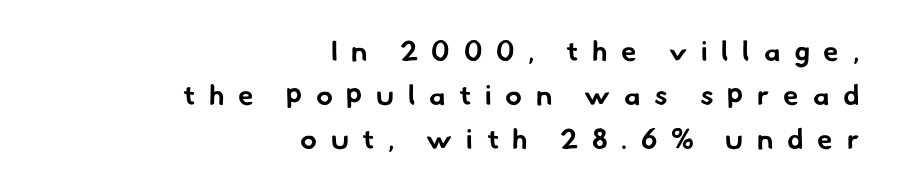
Q: Is the text bold? A: Yes.
Q: Is the typeface a serif or a sans-serif typeface? A: Sans-serif.
Q: Is the text underlined? A: No.
Q: How is the paragraph aligned? A: Right-aligned.
Q: Is the spacing between letters normal or unusually wide? A: Unusually wide.
Q: Is the spacing between lines tight, normal or loose? A: Normal.
Q: Width (condensed, normal, or wide)? A: Normal.
Q: Stroke contrast? A: Low.
Q: x-height? A: Small.
Q: Monospaced? A: No.
